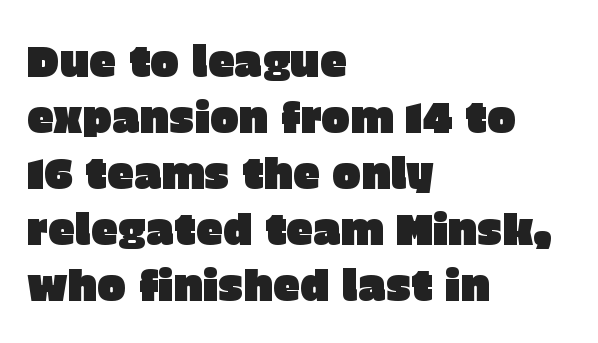
{"serif": "no", "italic": "no", "width": "normal", "stroke_contrast": "low", "x_height": "large", "monospaced": "no", "underline": "no", "align": "left", "line_spacing": "normal", "line_spacing_ratio": 1.3, "letter_spacing": "normal", "letter_spacing_em": 0.0, "glyph_px": 43}
